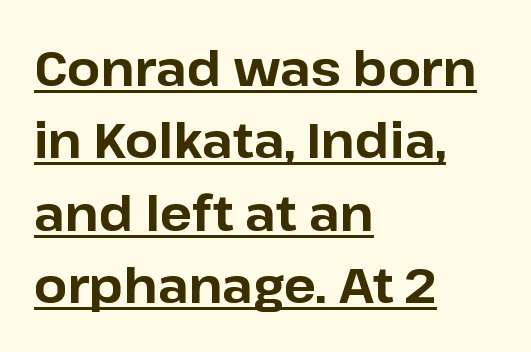
Q: Is the text bold? A: Yes.
Q: Is the text italic (slanted)? A: No, it is upright.
Q: Is the typeface a serif or a sans-serif typeface? A: Sans-serif.
Q: Is the text underlined? A: Yes.
Q: How is the paragraph aligned? A: Left-aligned.
Q: Is the spacing between letters normal or unusually wide? A: Normal.
Q: Is the spacing between lines tight, normal or loose? A: Normal.
Q: Width (condensed, normal, or wide)? A: Normal.
Q: Stroke contrast? A: Low.
Q: x-height? A: Medium.
Q: Monospaced? A: No.
